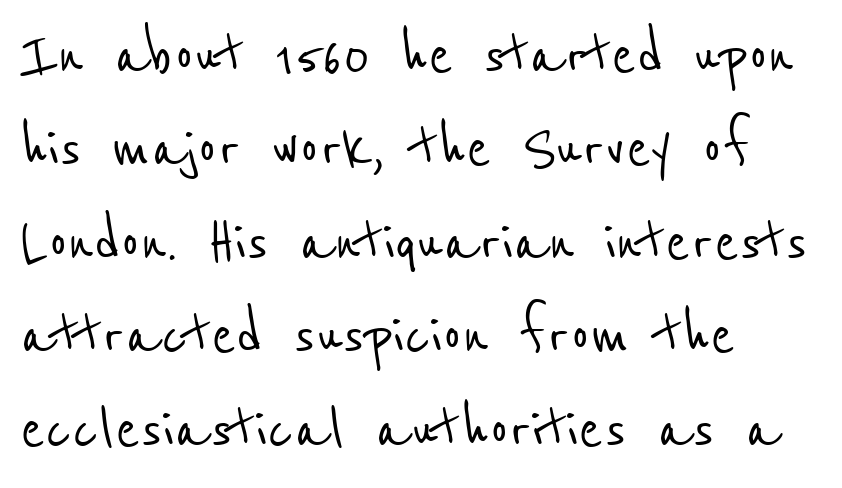
The image shows 73 px condensed sans-serif type; set left-aligned, normal line spacing (1.28x), normal letter spacing, not underlined; low stroke contrast and a medium x-height.
